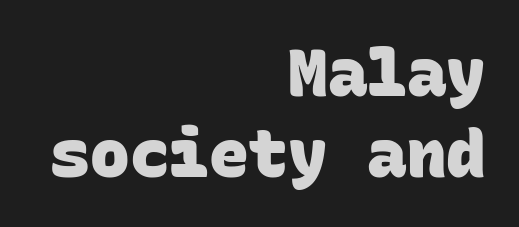
Visually the block forms a straight wall on the right and a jagged coastline on the left. Heft: maximum for text — a bold. Serifs: no, the terminals of the letterforms are clean. Each letter, wide or thin by design, is forced into the same width here.
